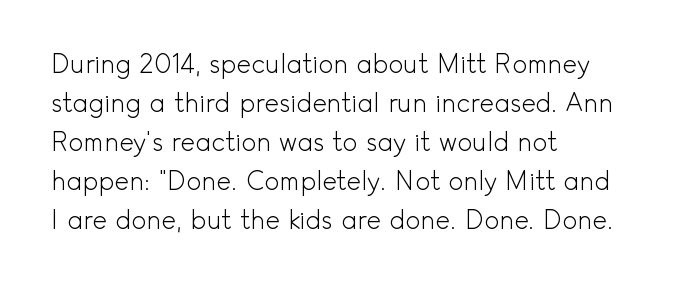
{"italic": "no", "bold": "no", "underline": "no", "align": "left", "line_spacing": "normal", "line_spacing_ratio": 1.56, "letter_spacing": "normal", "letter_spacing_em": 0.0, "glyph_px": 25}
